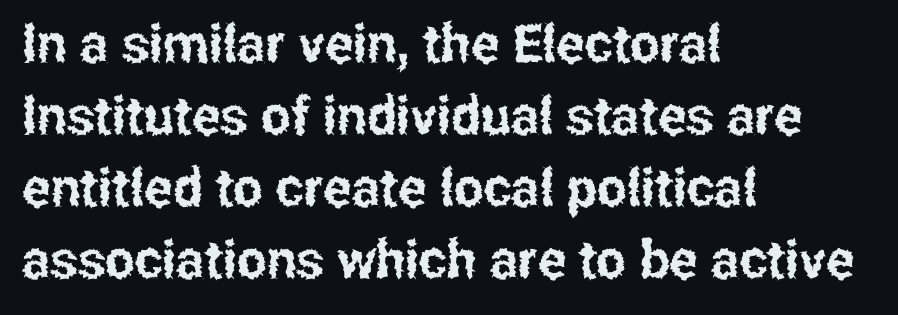
Q: Is the text italic (slanted)? A: No, it is upright.
Q: Is the typeface a serif or a sans-serif typeface? A: Sans-serif.
Q: Is the text underlined? A: No.
Q: How is the paragraph aligned? A: Left-aligned.
Q: Is the spacing between letters normal or unusually wide? A: Normal.
Q: Is the spacing between lines tight, normal or loose? A: Normal.
Q: Width (condensed, normal, or wide)? A: Condensed.
Q: Stroke contrast? A: Low.
Q: x-height? A: Medium.
Q: Monospaced? A: No.
